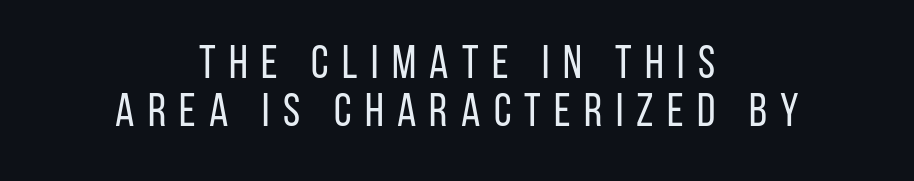
The image shows 46 px regular-weight, condensed sans-serif type, upright; set centered, tight line spacing (1.04x), unusually wide letter spacing (+0.29 em), not underlined; low stroke contrast and a large x-height.
